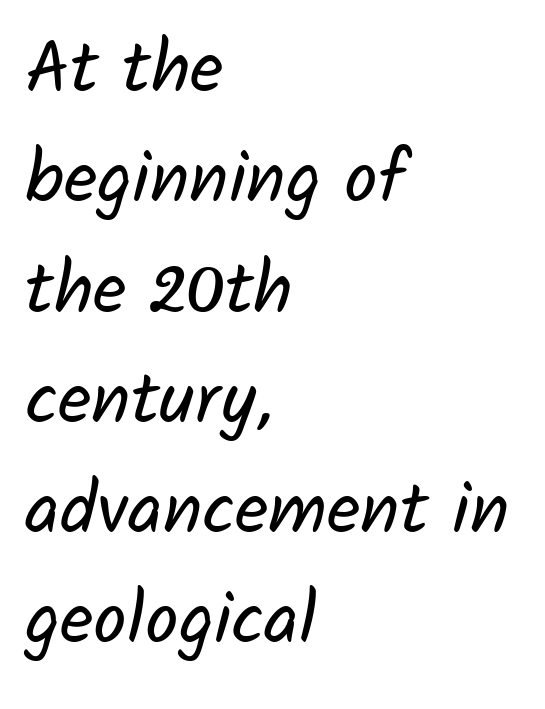
Q: Is the text bold? A: No.
Q: Is the typeface a serif or a sans-serif typeface? A: Sans-serif.
Q: Is the text underlined? A: No.
Q: How is the paragraph aligned? A: Left-aligned.
Q: Is the spacing between letters normal or unusually wide? A: Normal.
Q: Is the spacing between lines tight, normal or loose? A: Normal.
Q: Width (condensed, normal, or wide)? A: Normal.
Q: Stroke contrast? A: Low.
Q: x-height? A: Medium.
Q: Monospaced? A: No.
